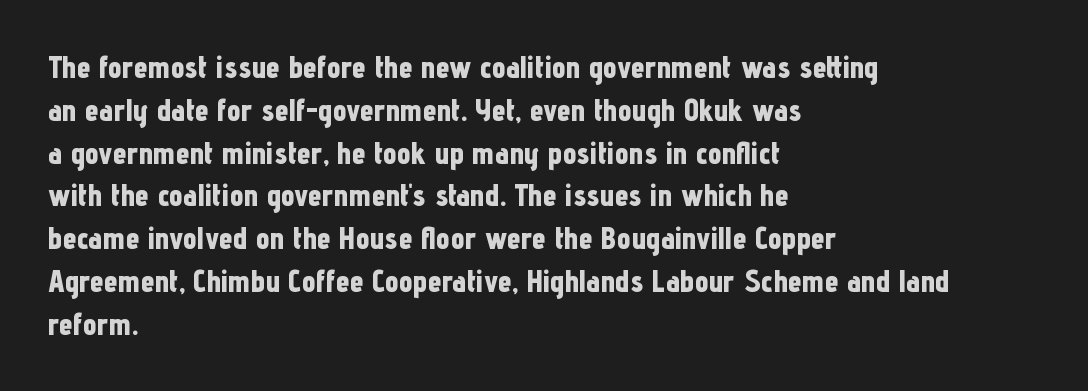
Has an underline been added? It has not. Observe the absence of serifs on each vertical stroke in this sample. The ragged edge is on the right, which tells us the setting is flush left. These lines carry a lot of weight — the face is fully bold.
